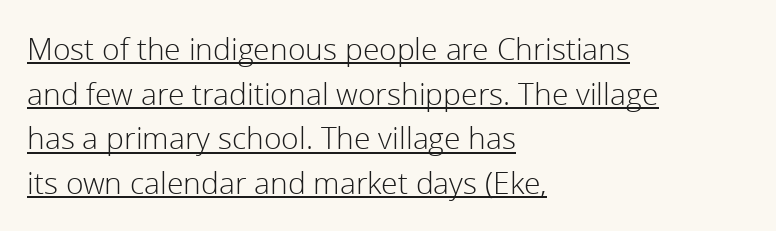
The image shows 30 px light sans-serif type, upright; set left-aligned, normal line spacing (1.49x), normal letter spacing, underlined; a medium x-height.
